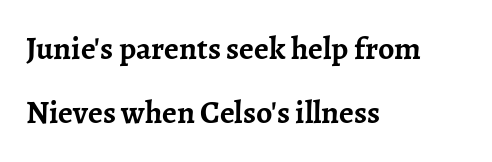
The gaps between neighbouring characters are ordinary and unremarkable. You can tell it's not italic because the verticals are truly vertical. The rendering uses natural spacing where letterforms have individual widths. Which margin do the lines hug? The left one — the right edge is uneven. What's the leading like? Stretched, with rows far apart. Rule under the text: the space is simply empty.
